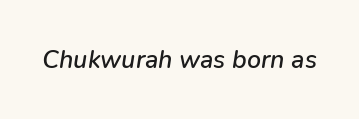
Q: Is the text italic (slanted)? A: Yes, it leans right by about 9 degrees.
Q: Is the text underlined? A: No.
Q: Is the spacing between letters normal or unusually wide? A: Normal.
